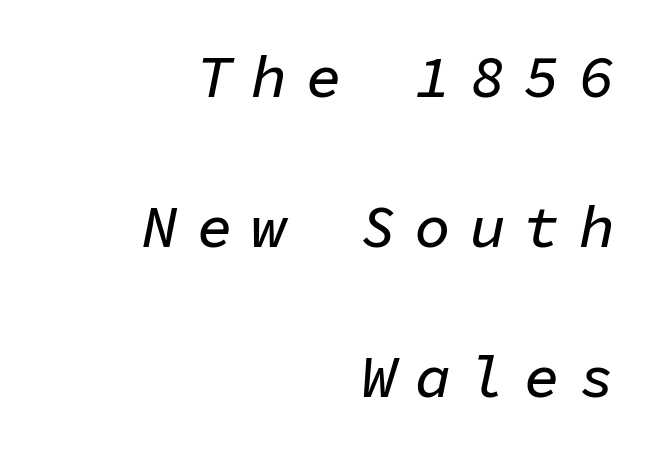
The foot of each line stays bare and open. Note the uniform advance width — an 'i' takes as much space as an 'm'. Vertically, the passage feels expansive, rows floating well apart. There's an unmistakable incline to the writing here. The lines in this sample share a right terminus and differ only in where they begin. The tracking jumps out immediately: characters are airy and widely separated.
